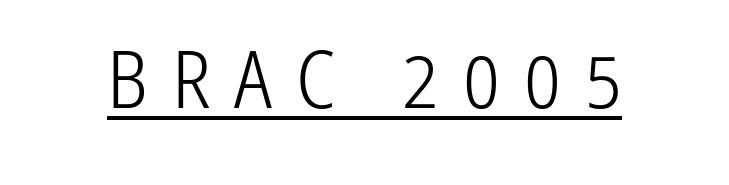
These glyphs show unthickened strokes, regular width or finer. The rendering shows plain stroke endings on the letterforms — a sans-serif design. Underlining? Definitely there. The letters advance in unequal steps, a hallmark of proportional type. The rendering inserts visible extra space after every character.
